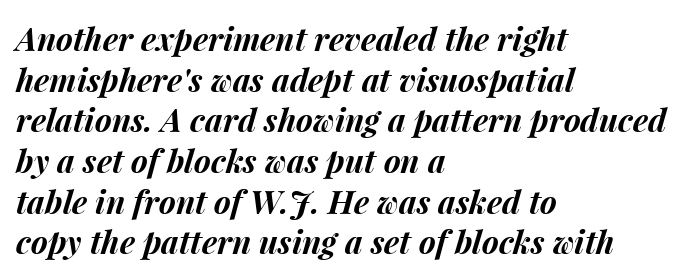
The image shows 32 px bold type, italic (leaning right); set left-aligned, normal line spacing (1.27x), normal letter spacing, not underlined; medium stroke contrast and a medium x-height.
